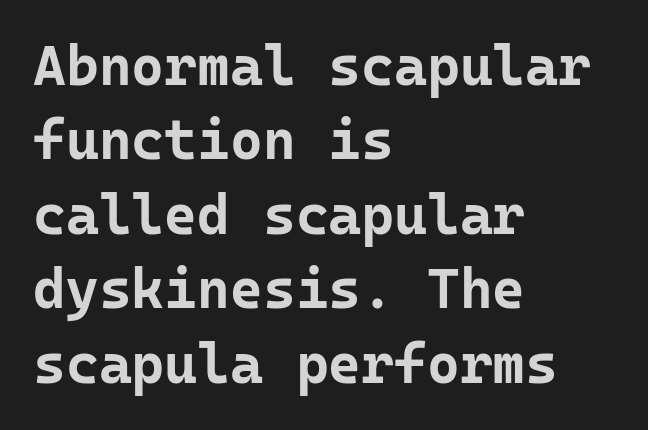
The image shows 56 px bold sans-serif type, upright, monospaced; set left-aligned, normal line spacing (1.33x), normal letter spacing, not underlined; low stroke contrast and a medium x-height.
